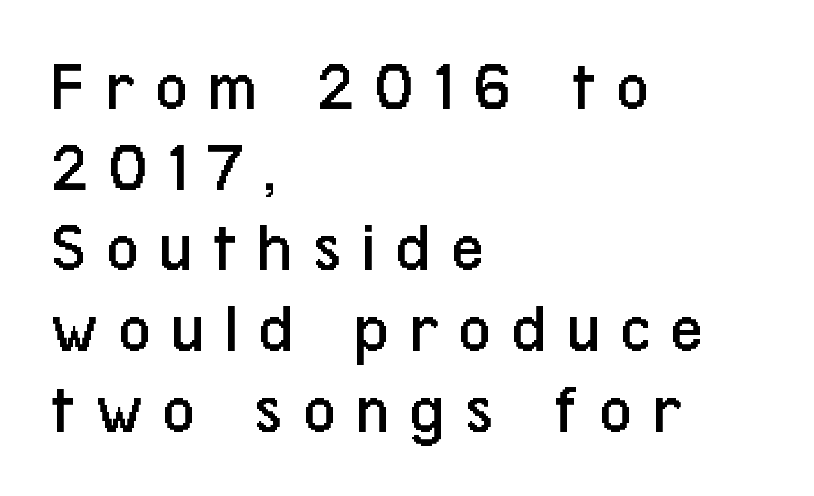
The image shows 72 px regular-weight, condensed sans-serif type, upright; set left-aligned, tight line spacing (1.12x), unusually wide letter spacing (+0.27 em), not underlined; low stroke contrast and a medium x-height.
